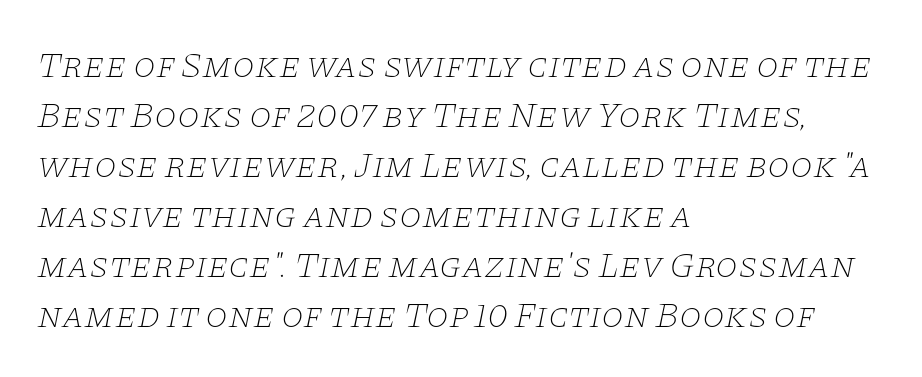
Q: Is the text bold? A: No.
Q: Is the text italic (slanted)? A: Yes, it leans right by about 11 degrees.
Q: Is the typeface a serif or a sans-serif typeface? A: Serif.
Q: Is the text underlined? A: No.
Q: How is the paragraph aligned? A: Left-aligned.
Q: Is the spacing between letters normal or unusually wide? A: Normal.
Q: Is the spacing between lines tight, normal or loose? A: Normal.
Q: Width (condensed, normal, or wide)? A: Wide.
Q: Stroke contrast? A: Low.
Q: x-height? A: Large.
Q: Monospaced? A: No.
